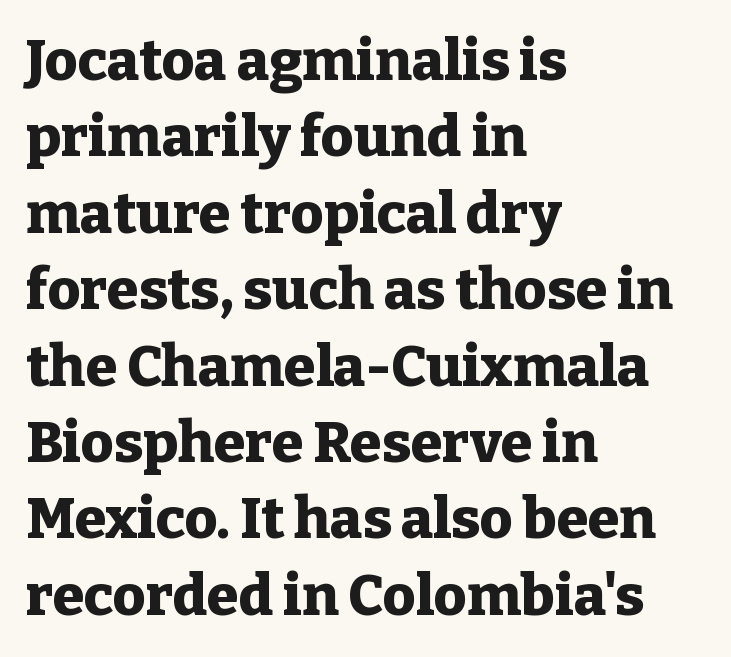
Here the designer chose a conventional face with non-uniform glyph widths. Characters remain perfectly vertical along every line. Typeset ragged right — the left edge is the straight one. Unlike a clean sans, this face finishes its strokes with serifs. Quick note: underline off.
